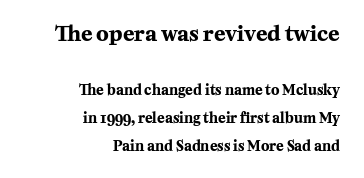
Caption: multi-line text, flush right, ragged left. Stroke thickness is high; the sample reads as a true bold. The passage shown has conventional tracking throughout. Each new line begins a long way beneath the previous one. A bare baseline throughout the passage. Is there any slant? The stems are plumb.
